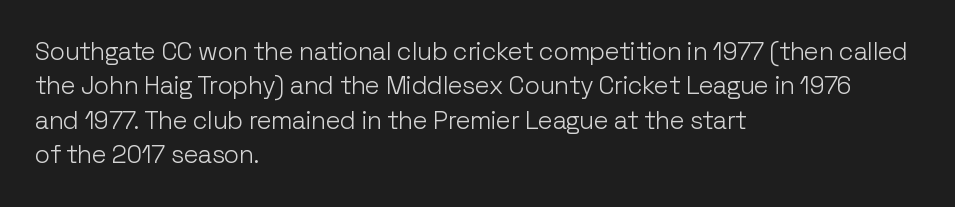
{"italic": "no", "bold": "no", "underline": "no", "align": "left", "line_spacing": "normal", "line_spacing_ratio": 1.38, "letter_spacing": "normal", "letter_spacing_em": 0.0, "glyph_px": 25}
